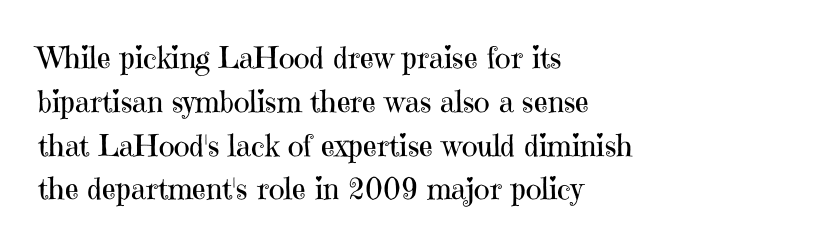
Q: Is the text bold? A: No.
Q: Is the text italic (slanted)? A: No, it is upright.
Q: Is the typeface a serif or a sans-serif typeface? A: Serif.
Q: Is the text underlined? A: No.
Q: How is the paragraph aligned? A: Left-aligned.
Q: Is the spacing between letters normal or unusually wide? A: Normal.
Q: Is the spacing between lines tight, normal or loose? A: Normal.
Q: Width (condensed, normal, or wide)? A: Normal.
Q: Stroke contrast? A: High.
Q: x-height? A: Medium.
Q: Monospaced? A: No.
